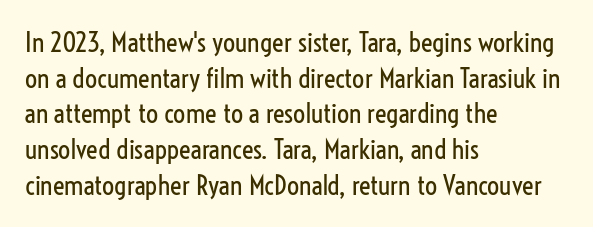
{"italic": "no", "bold": "no", "underline": "no", "align": "left", "line_spacing": "normal", "line_spacing_ratio": 1.32, "letter_spacing": "normal", "letter_spacing_em": 0.0, "glyph_px": 27}
